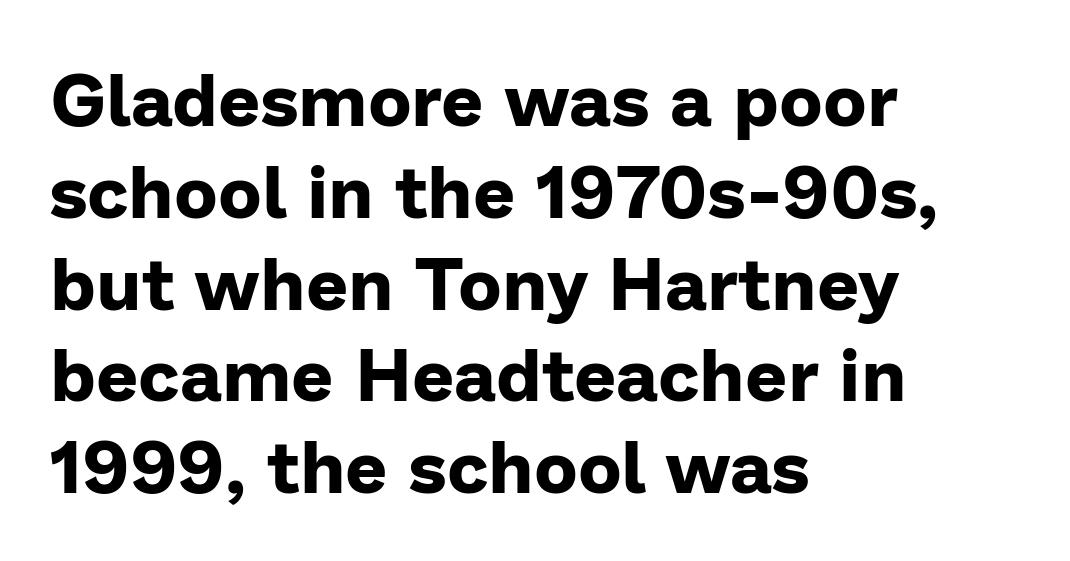
{"serif": "no", "italic": "no", "bold": "yes", "weight": "bold", "width": "normal", "stroke_contrast": "low", "x_height": "medium", "monospaced": "no", "underline": "no", "align": "left", "line_spacing_ratio": 1.24, "letter_spacing": "normal", "letter_spacing_em": 0.0, "glyph_px": 74}
